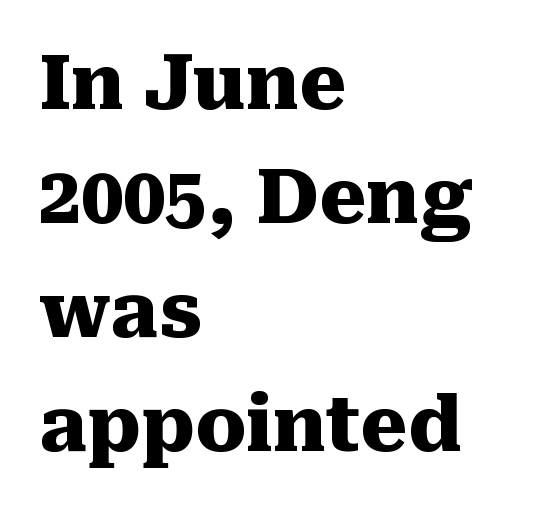
Chunky letters — that's bold for sure. The zone under the glyphs is completely vacant. Vertical spacing — default. This rendering leaves character spacing at its baseline value.
